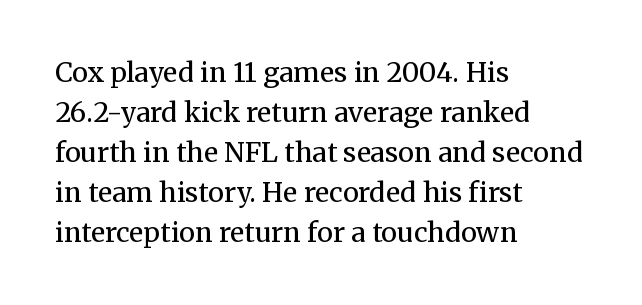
Q: Is the text bold? A: No.
Q: Is the text italic (slanted)? A: No, it is upright.
Q: Is the text underlined? A: No.
Q: How is the paragraph aligned? A: Left-aligned.
Q: Is the spacing between letters normal or unusually wide? A: Normal.
Q: Is the spacing between lines tight, normal or loose? A: Normal.
